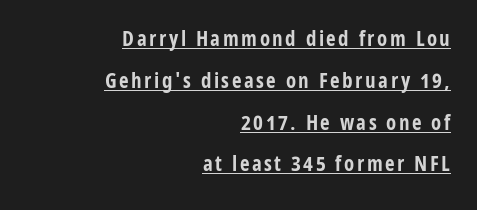
Posture: straight, roman, zero tilt. Airy leading. These words are printed bold, with thick strokes throughout. The setting favours the right margin, as signatures and pull-quotes sometimes do.
